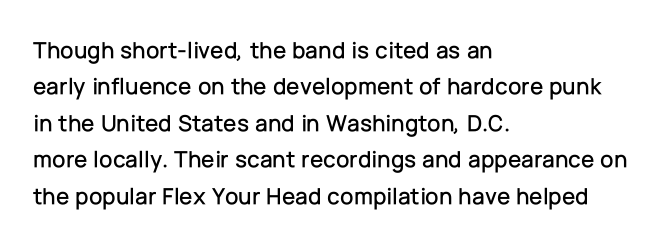
Q: Is the text italic (slanted)? A: No, it is upright.
Q: Is the text underlined? A: No.
Q: How is the paragraph aligned? A: Left-aligned.
Q: Is the spacing between letters normal or unusually wide? A: Normal.
Q: Is the spacing between lines tight, normal or loose? A: Normal.
